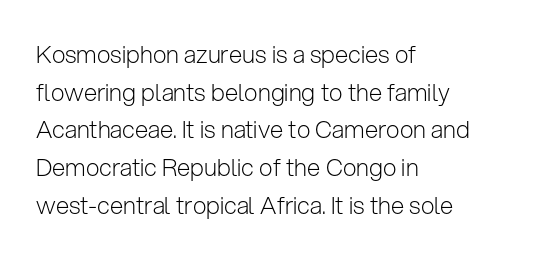
The setting favours the left margin, as ordinary paragraphs usually do. The face looks like a standard text weight, possibly lighter. Each row of text sits above clean, open space. Posture: straight, roman, zero tilt.
